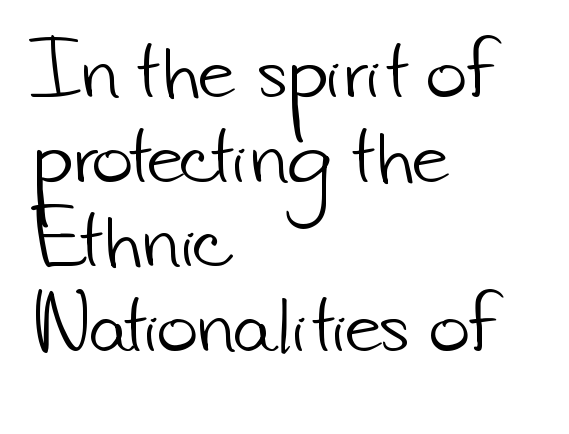
Q: Is the text bold? A: No.
Q: Is the typeface a serif or a sans-serif typeface? A: Sans-serif.
Q: Is the text underlined? A: No.
Q: How is the paragraph aligned? A: Left-aligned.
Q: Is the spacing between letters normal or unusually wide? A: Normal.
Q: Width (condensed, normal, or wide)? A: Normal.
Q: Stroke contrast? A: Low.
Q: x-height? A: Small.
Q: Monospaced? A: No.
